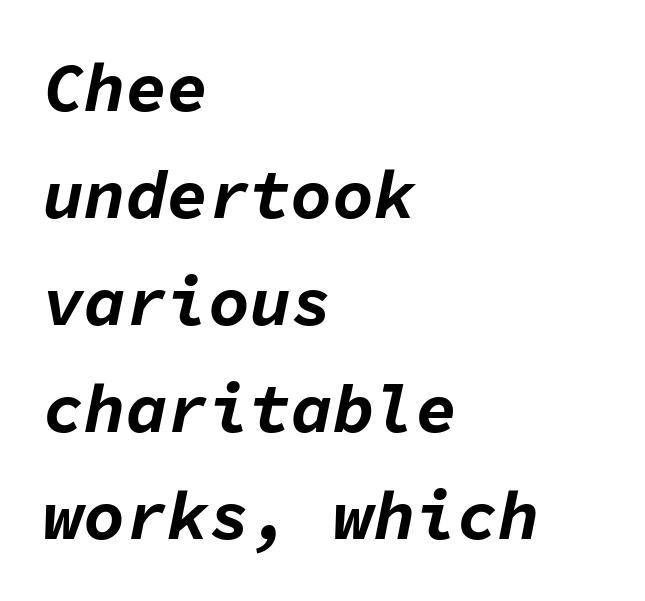
{"italic": "yes", "lean": "right", "slant_degrees": 11, "bold": "yes", "weight": "bold", "width": "normal", "stroke_contrast": "low", "x_height": "medium", "monospaced": "yes", "underline": "no", "align": "left", "line_spacing": "normal", "line_spacing_ratio": 1.55, "letter_spacing": "normal", "letter_spacing_em": 0.0, "glyph_px": 69}
